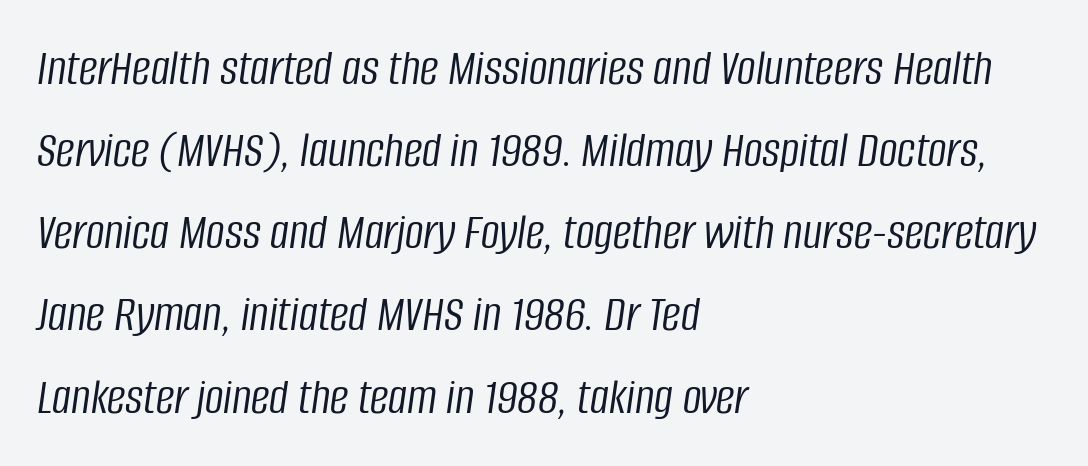
Q: Is the text bold? A: No.
Q: Is the text italic (slanted)? A: Yes, it leans right by about 8 degrees.
Q: Is the text underlined? A: No.
Q: How is the paragraph aligned? A: Left-aligned.
Q: Is the spacing between letters normal or unusually wide? A: Normal.
Q: Is the spacing between lines tight, normal or loose? A: Normal.
Q: Width (condensed, normal, or wide)? A: Condensed.
Q: Stroke contrast? A: Low.
Q: x-height? A: Large.
Q: Monospaced? A: No.
